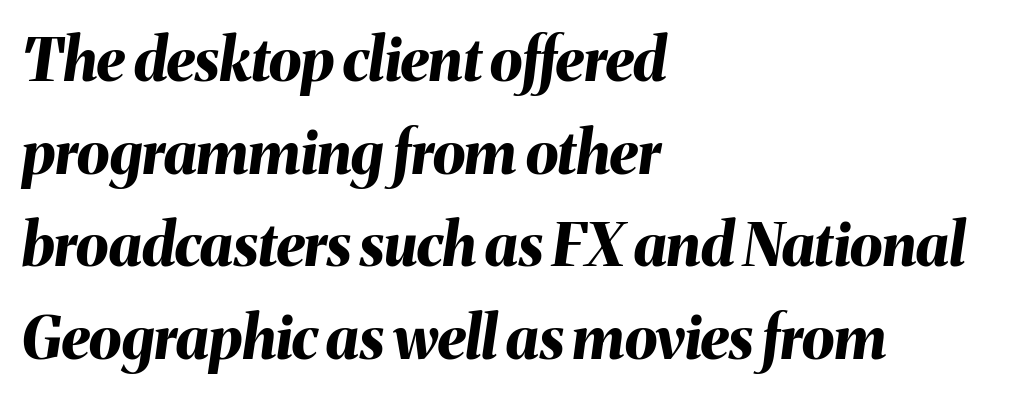
The image shows 59 px bold type, italic (leaning right); set left-aligned, normal line spacing (1.57x), normal letter spacing, not underlined; medium stroke contrast and a medium x-height.
